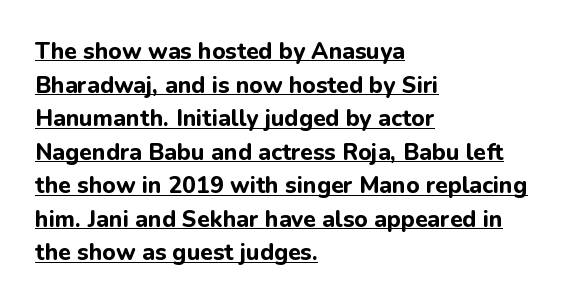
The image shows 23 px bold type, upright; set left-aligned, normal line spacing (1.46x), normal letter spacing, underlined.
